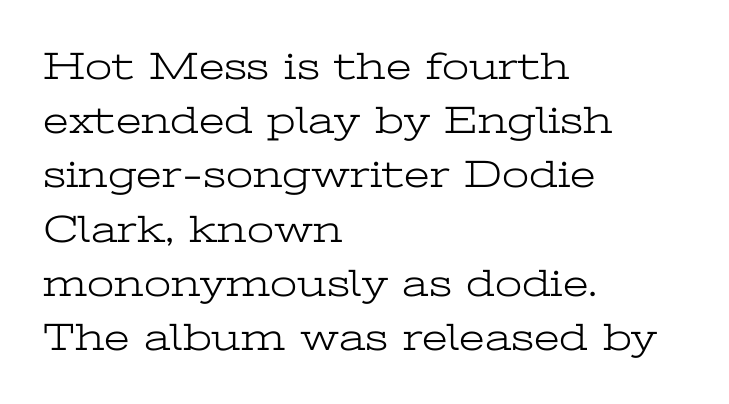
Q: Is the text bold? A: No.
Q: Is the text italic (slanted)? A: No, it is upright.
Q: Is the typeface a serif or a sans-serif typeface? A: Serif.
Q: Is the text underlined? A: No.
Q: How is the paragraph aligned? A: Left-aligned.
Q: Is the spacing between letters normal or unusually wide? A: Normal.
Q: Is the spacing between lines tight, normal or loose? A: Normal.
Q: Width (condensed, normal, or wide)? A: Wide.
Q: Stroke contrast? A: Low.
Q: x-height? A: Medium.
Q: Monospaced? A: No.
